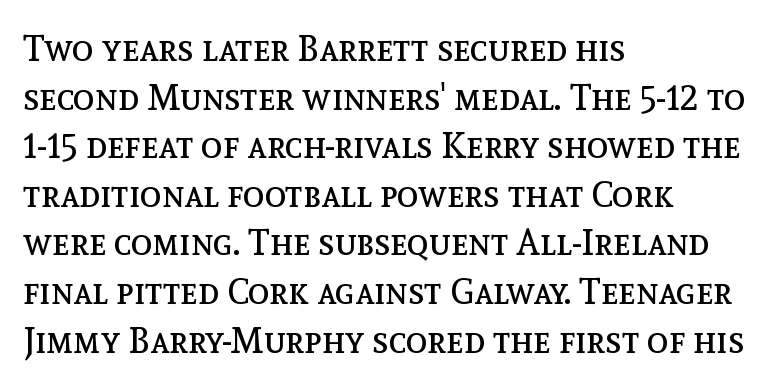
The image shows 36 px regular-weight type, upright; set left-aligned, normal line spacing (1.35x), normal letter spacing, not underlined; a medium x-height.
